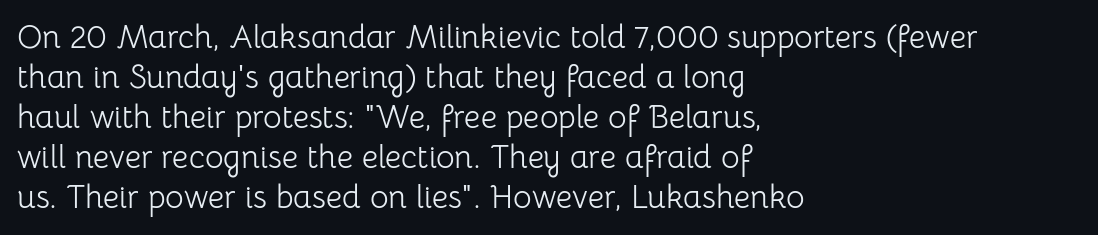
{"serif": "no", "italic": "no", "bold": "no", "weight": "light", "width": "normal", "stroke_contrast": "low", "x_height": "medium", "monospaced": "no", "underline": "no", "align": "left", "line_spacing": "normal", "line_spacing_ratio": 1.25, "letter_spacing": "normal", "letter_spacing_em": 0.0, "glyph_px": 32}
